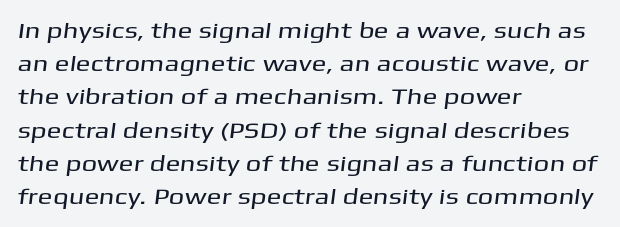
The image shows 22 px text type; set left-aligned, normal line spacing (1.51x), normal letter spacing, not underlined.
